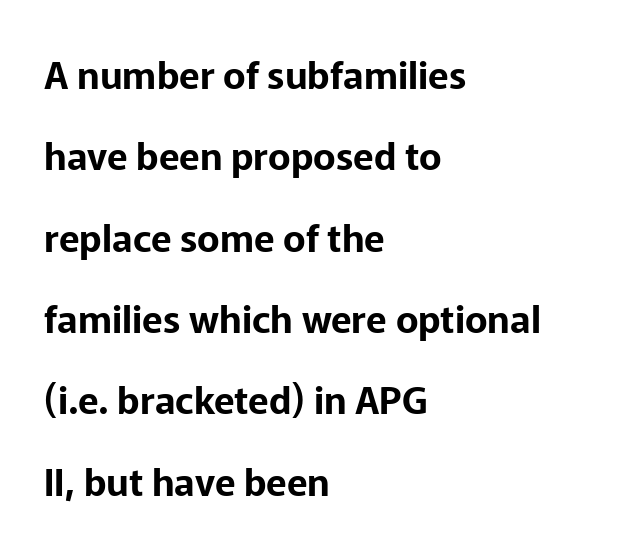
Anything drawn beneath the words? Only blank space. Designer's note — italics off, roman on. A typesetter would label this face a sans. The ragged edge is on the right, which tells us the setting is flush left.
